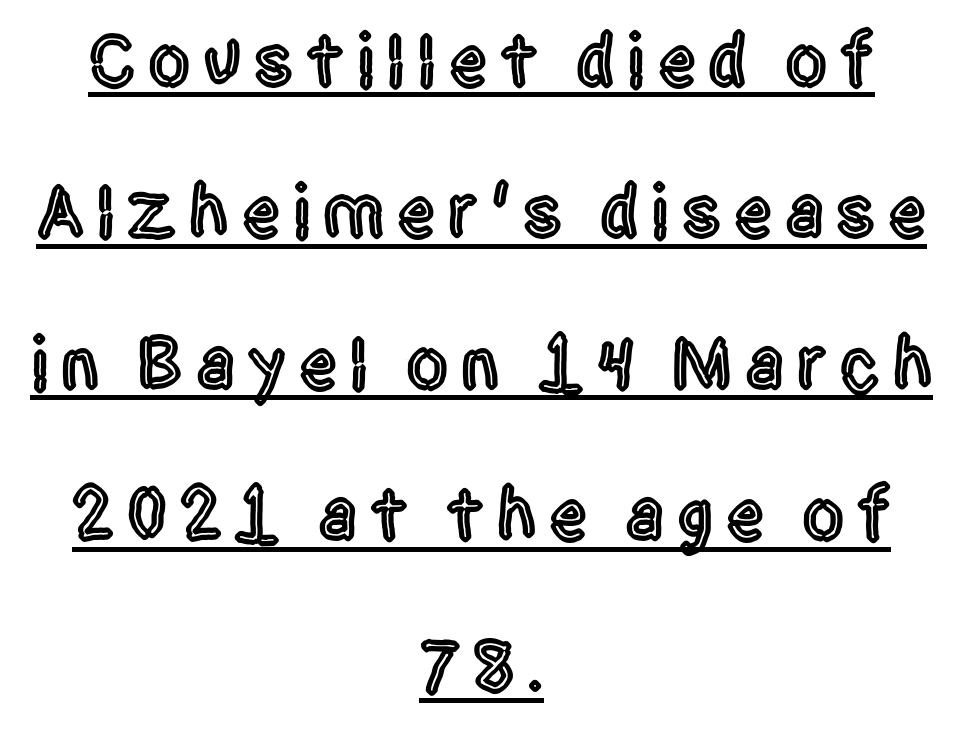
Looks like regular typesetting: each glyph gets only the width it needs. What's the leading like? Stretched, with rows far apart. I'd call this a sans setting — the letters go barefoot. The passage is arranged like a title page — every line centered. No italicization has been applied; the sample stays upright. Caption: lettering with a line underneath.
